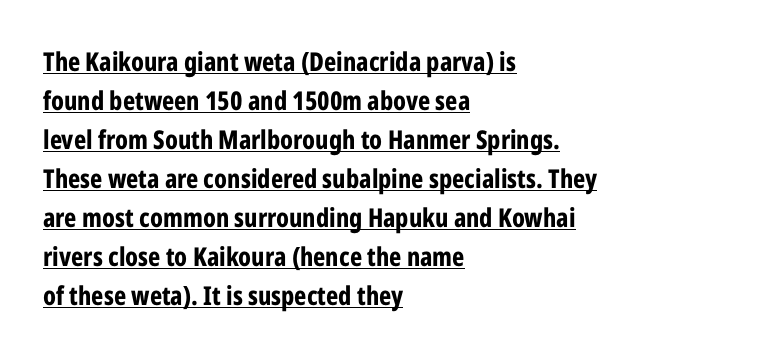
The rendering keeps characters at their native spacing. Italic? Not at all — the glyphs are vertical. Emphasis is given by a line drawn under the lettering. Rows of type keep a routine distance in the vertical direction. Casual observation: everything's shoved over to the left.
